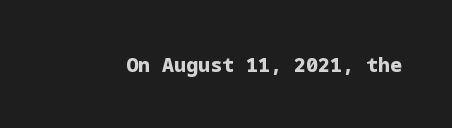
Q: Is the text bold? A: Yes.
Q: Is the text italic (slanted)? A: No, it is upright.
Q: Is the text underlined? A: No.
Q: Is the spacing between letters normal or unusually wide? A: Normal.
